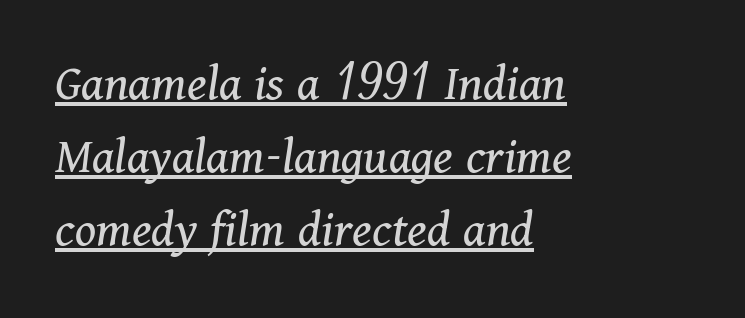
{"serif": "yes", "italic": "yes", "lean": "right", "slant_degrees": 11, "bold": "no", "weight": "regular", "width": "normal", "stroke_contrast": "medium", "x_height": "medium", "monospaced": "no", "underline": "yes", "align": "left", "line_spacing": "normal", "line_spacing_ratio": 1.38, "letter_spacing": "normal", "letter_spacing_em": 0.0, "glyph_px": 53}
